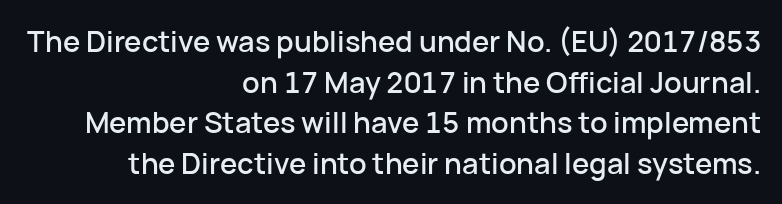
A sans-serif font was chosen for this passage. The passage shown is typed in a proportional face where columns would drift. The text block is weighted toward the right margin, trailing off unevenly leftward. Students, observe: this is what conventionally led text looks like. This rendering leaves character spacing at its baseline value. The letters stand straight up with perfectly vertical stems.
